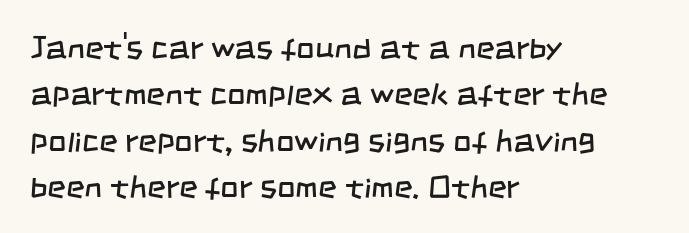
{"serif": "no", "bold": "no", "weight": "regular", "width": "condensed", "stroke_contrast": "low", "x_height": "large", "monospaced": "no", "underline": "no", "align": "left", "line_spacing": "normal", "line_spacing_ratio": 1.45, "letter_spacing": "normal", "letter_spacing_em": 0.0, "glyph_px": 32}
